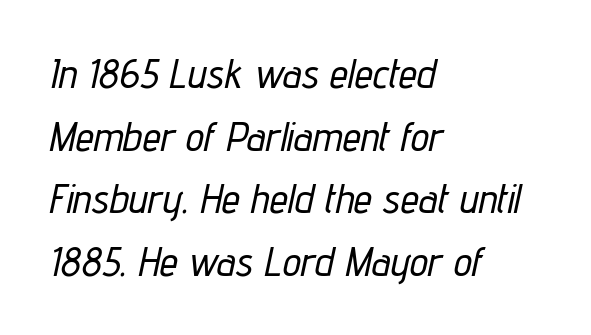
The gaps between neighbouring characters are ordinary and unremarkable. The rendering uses natural spacing where letterforms have individual widths. Slanted lettering throughout. Visually the block forms a straight wall on the left and a jagged coastline on the right. Letters rest on an invisible, unmarked baseline. Horizontal bands of white between lines are of average thickness.
